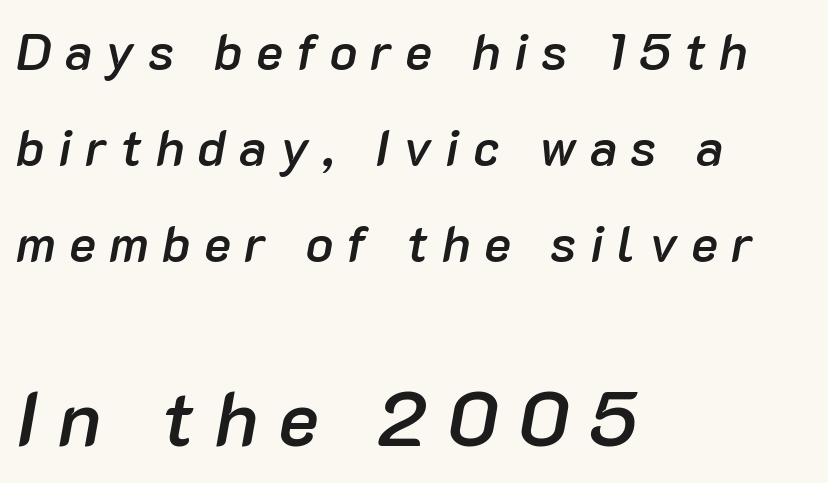
Q: Is the text bold? A: Semi-bold.
Q: Is the text italic (slanted)? A: Yes, it leans right by about 10 degrees.
Q: Is the text underlined? A: No.
Q: How is the paragraph aligned? A: Left-aligned.
Q: Is the spacing between letters normal or unusually wide? A: Unusually wide.
Q: Which block of text is set in a larger size, the first (top) or the second (bottom)? A: The second (bottom) one.
Q: Width (condensed, normal, or wide)? A: Normal.
Q: Stroke contrast? A: Low.
Q: x-height? A: Medium.
Q: Monospaced? A: No.
